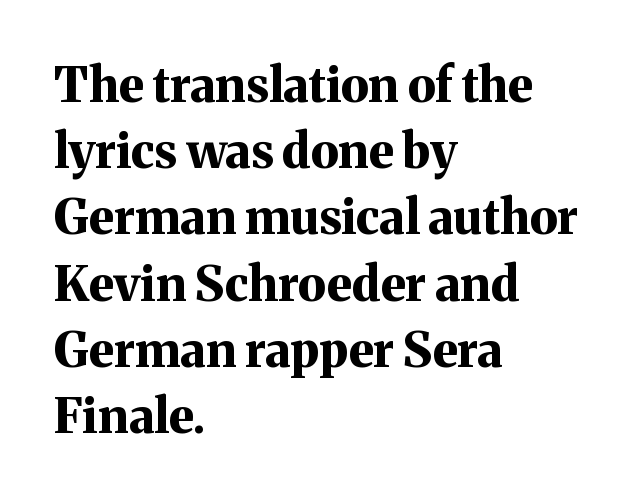
Q: Is the text bold? A: Yes.
Q: Is the text italic (slanted)? A: No, it is upright.
Q: Is the typeface a serif or a sans-serif typeface? A: Serif.
Q: Is the text underlined? A: No.
Q: How is the paragraph aligned? A: Left-aligned.
Q: Is the spacing between letters normal or unusually wide? A: Normal.
Q: Is the spacing between lines tight, normal or loose? A: Normal.
Q: Width (condensed, normal, or wide)? A: Normal.
Q: Stroke contrast? A: Medium.
Q: x-height? A: Medium.
Q: Monospaced? A: No.
